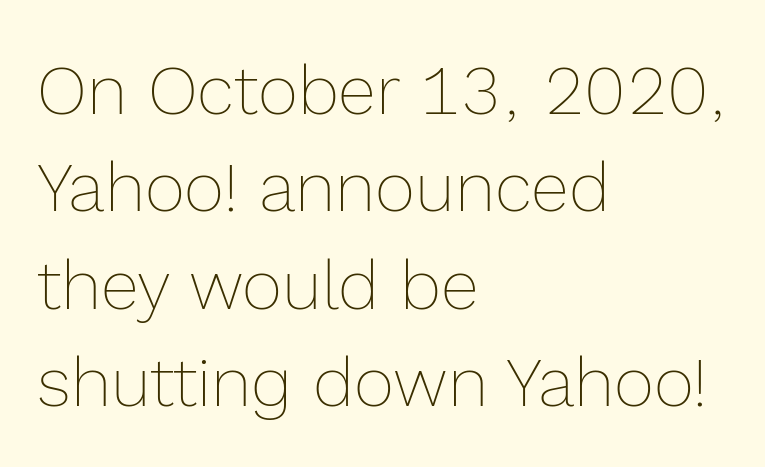
Q: Is the text bold? A: No.
Q: Is the text italic (slanted)? A: No, it is upright.
Q: Is the text underlined? A: No.
Q: How is the paragraph aligned? A: Left-aligned.
Q: Is the spacing between letters normal or unusually wide? A: Normal.
Q: Is the spacing between lines tight, normal or loose? A: Normal.
Q: Width (condensed, normal, or wide)? A: Normal.
Q: x-height? A: Medium.
Q: Monospaced? A: No.
